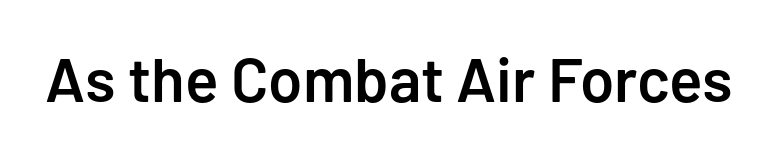
{"serif": "no", "italic": "no", "bold": "semi", "weight": "semibold", "width": "normal", "stroke_contrast": "low", "x_height": "medium", "monospaced": "no", "underline": "no", "letter_spacing": "normal", "letter_spacing_em": 0.0, "glyph_px": 62}
